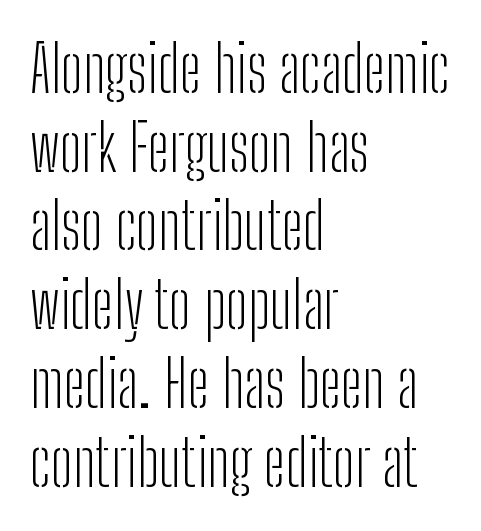
Casual observation: everything's shoved over to the left. Nope, no serifs anywhere on these letters. You can tell it's not italic because the verticals are truly vertical. Counters stay open thanks to moderate or lighter strokes. The words here are not underlined.
